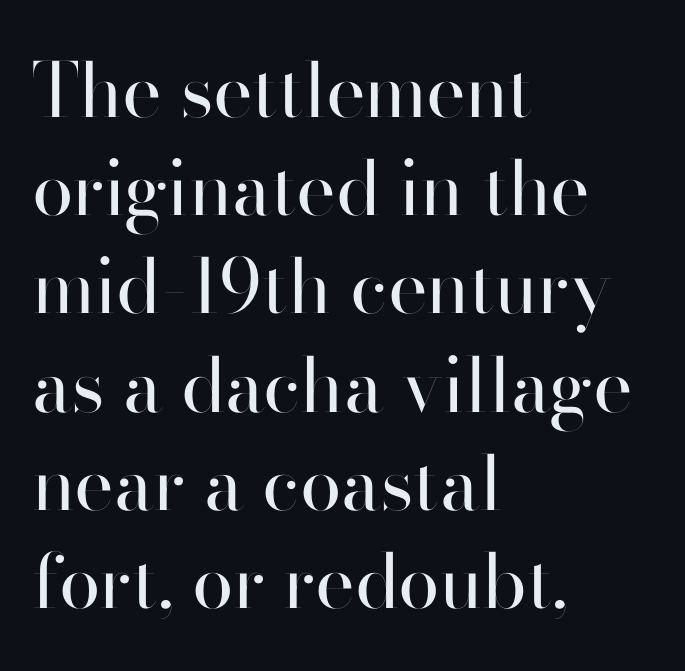
{"serif": "no", "italic": "no", "bold": "no", "weight": "regular", "width": "normal", "stroke_contrast": "high", "x_height": "small", "monospaced": "no", "underline": "no", "align": "left", "line_spacing": "normal", "line_spacing_ratio": 1.31, "letter_spacing": "normal", "letter_spacing_em": 0.0, "glyph_px": 75}
